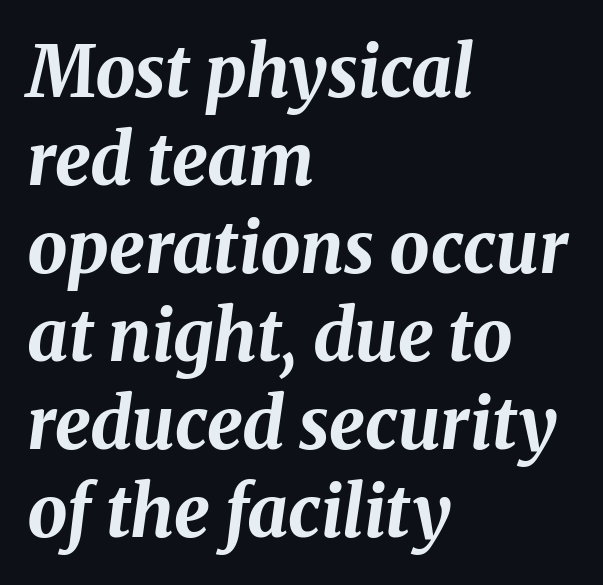
{"italic": "yes", "lean": "right", "slant_degrees": 8, "bold": "yes", "weight": "bold", "width": "normal", "stroke_contrast": "medium", "x_height": "medium", "monospaced": "no", "underline": "no", "align": "left", "line_spacing_ratio": 1.24, "letter_spacing": "normal", "letter_spacing_em": 0.0, "glyph_px": 71}
